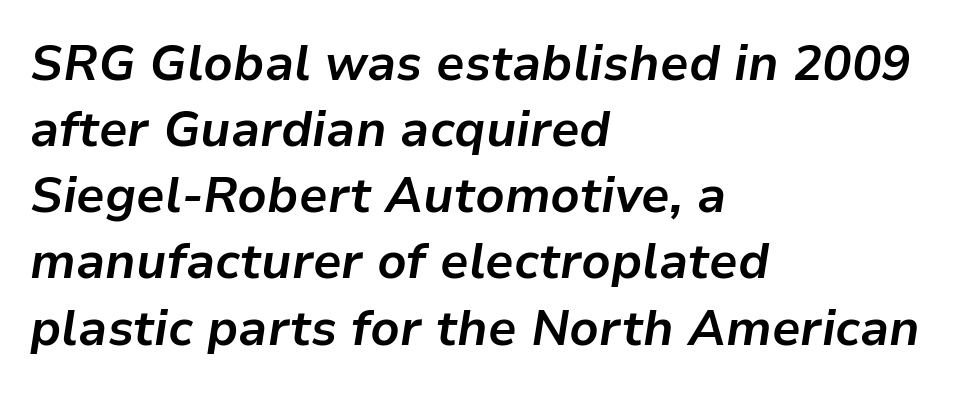
{"italic": "yes", "lean": "right", "slant_degrees": 9, "bold": "yes", "weight": "bold", "width": "normal", "stroke_contrast": "low", "x_height": "medium", "monospaced": "no", "underline": "no", "align": "left", "line_spacing": "normal", "line_spacing_ratio": 1.35, "letter_spacing": "normal", "letter_spacing_em": 0.0, "glyph_px": 49}
